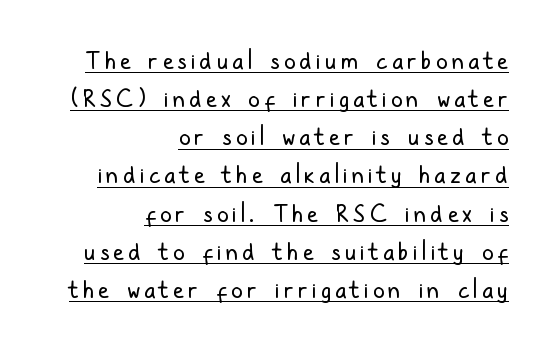
Each line of the rendering has a horizontal stroke beneath the glyphs. Reading down the column, the eye jumps a familiar distance to each next line. The letterforms sit at book weight or below. Leftover space on each line is placed entirely before the opening word. Italic? Not at all — the glyphs are vertical.
